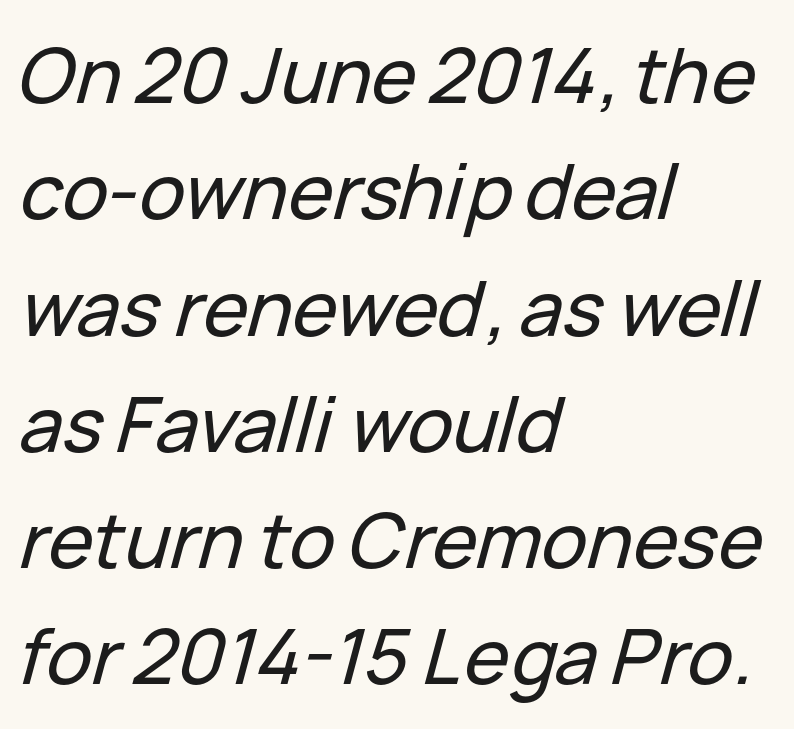
The image shows 76 px text type, italic (leaning right); set left-aligned, normal line spacing (1.53x), normal letter spacing, not underlined; low stroke contrast and a medium x-height.
